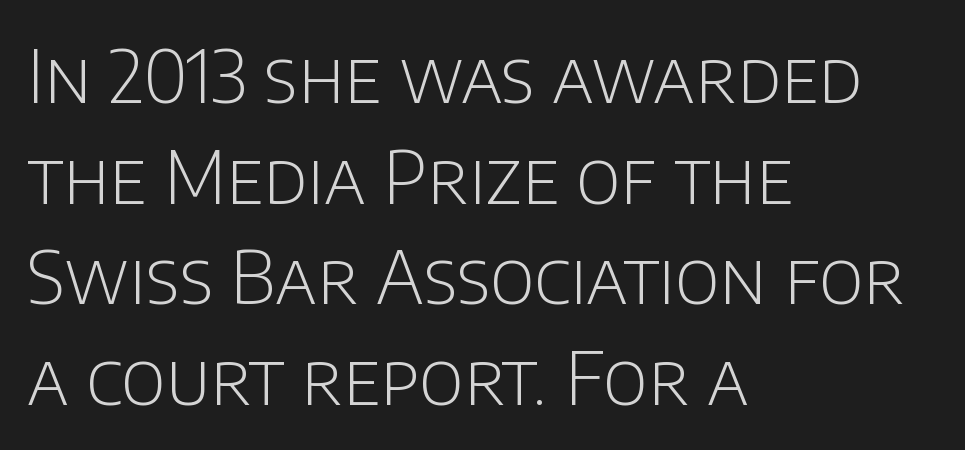
{"serif": "no", "italic": "no", "bold": "no", "weight": "light", "width": "normal", "stroke_contrast": "low", "x_height": "large", "monospaced": "no", "underline": "no", "align": "left", "line_spacing": "normal", "line_spacing_ratio": 1.38, "letter_spacing": "normal", "letter_spacing_em": 0.0, "glyph_px": 73}
